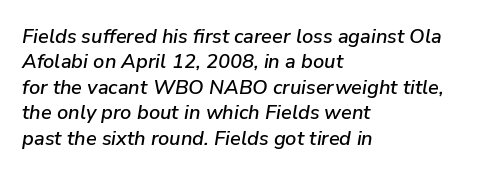
{"italic": "yes", "lean": "right", "slant_degrees": 9, "underline": "no", "align": "left", "line_spacing": "normal", "line_spacing_ratio": 1.27, "letter_spacing": "normal", "letter_spacing_em": 0.0, "glyph_px": 20}
